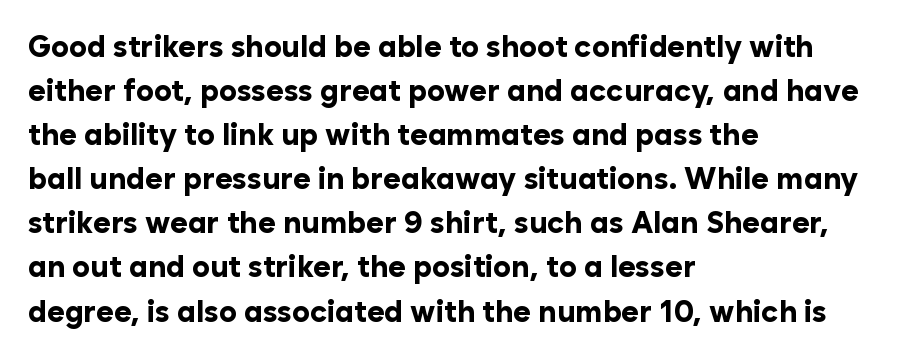
The image shows 30 px bold sans-serif type, upright; set left-aligned, normal line spacing (1.47x), normal letter spacing, not underlined; low stroke contrast and a medium x-height.
